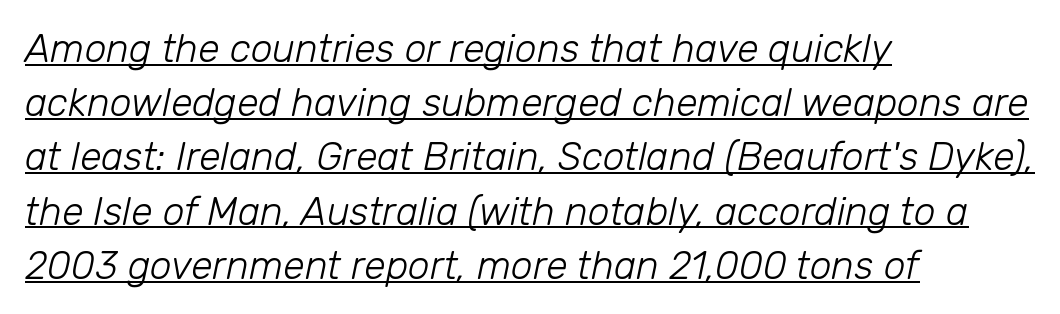
Q: Is the text bold? A: No.
Q: Is the text italic (slanted)? A: Yes, it leans right by about 12 degrees.
Q: Is the text underlined? A: Yes.
Q: How is the paragraph aligned? A: Left-aligned.
Q: Is the spacing between letters normal or unusually wide? A: Normal.
Q: Is the spacing between lines tight, normal or loose? A: Normal.
Q: Width (condensed, normal, or wide)? A: Normal.
Q: Stroke contrast? A: Low.
Q: x-height? A: Medium.
Q: Monospaced? A: No.
